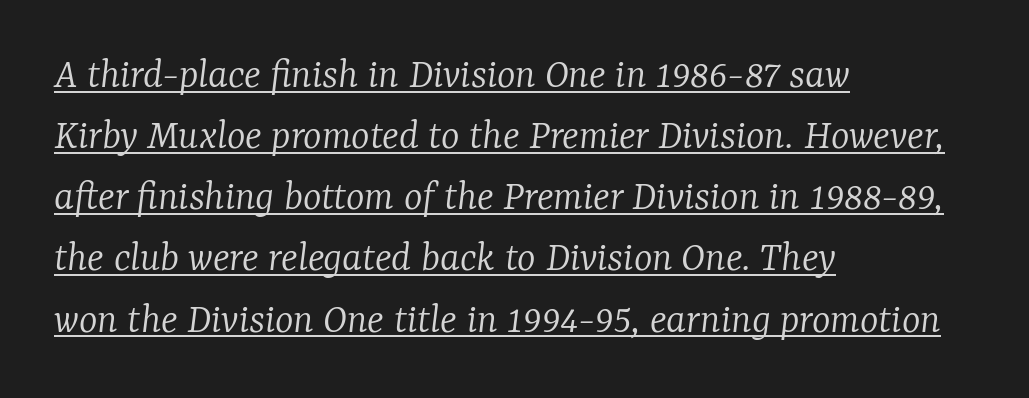
The image shows 44 px light serif type, italic (leaning right); set left-aligned, normal line spacing (1.39x), normal letter spacing, underlined; low stroke contrast and a medium x-height.
